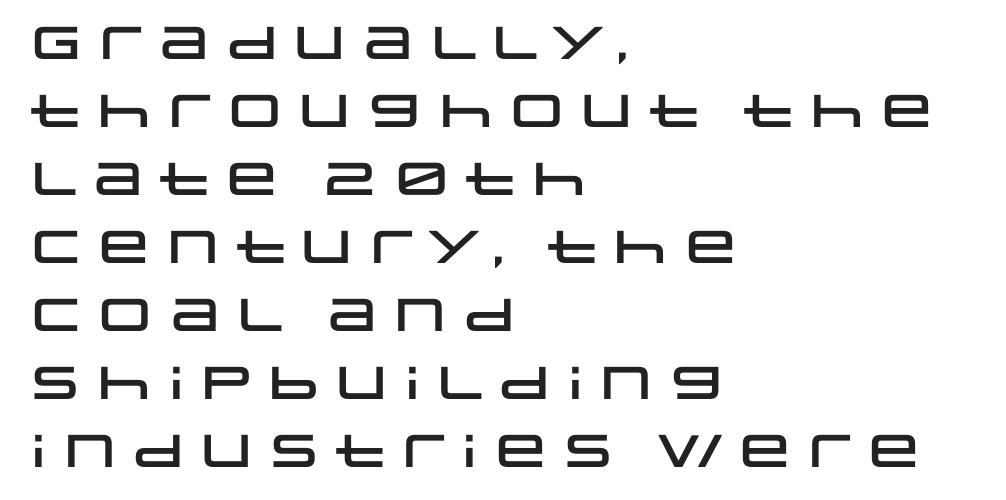
Q: Is the text italic (slanted)? A: No, it is upright.
Q: Is the typeface a serif or a sans-serif typeface? A: Sans-serif.
Q: Is the text underlined? A: No.
Q: How is the paragraph aligned? A: Left-aligned.
Q: Is the spacing between letters normal or unusually wide? A: Normal.
Q: Is the spacing between lines tight, normal or loose? A: Normal.
Q: Width (condensed, normal, or wide)? A: Wide.
Q: Stroke contrast? A: Low.
Q: x-height? A: Large.
Q: Monospaced? A: No.
